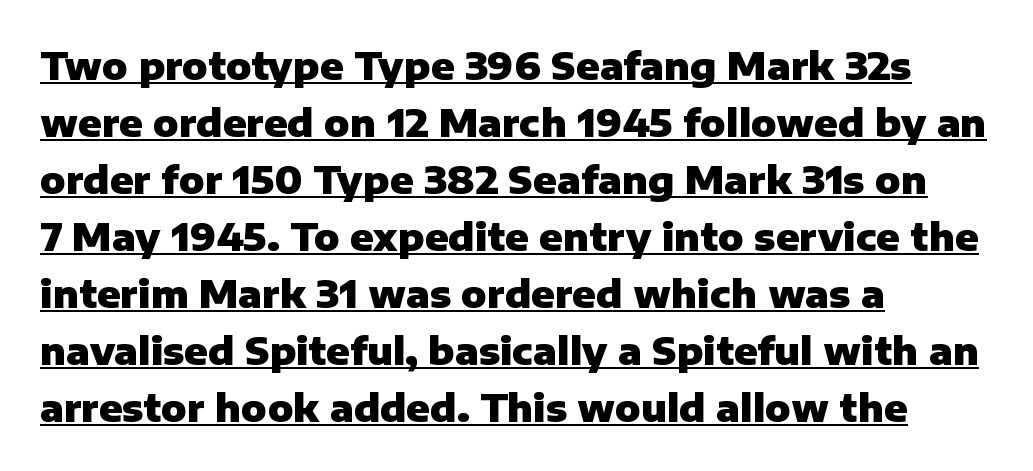
The image shows 38 px heavy sans-serif type, upright; set left-aligned, normal line spacing (1.5x), normal letter spacing, underlined; low stroke contrast and a medium x-height.
